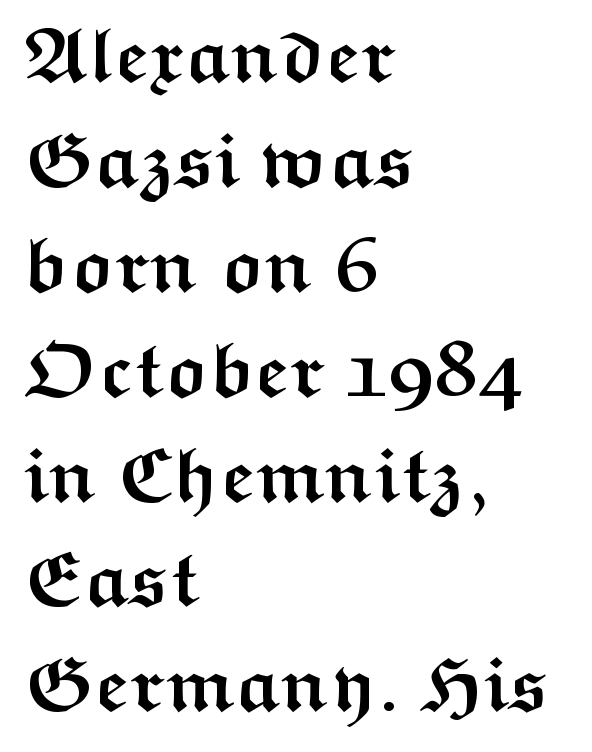
The image shows 76 px semibold, wide sans-serif type, upright; set left-aligned, normal line spacing (1.38x), normal letter spacing, not underlined; medium stroke contrast and a medium x-height.
